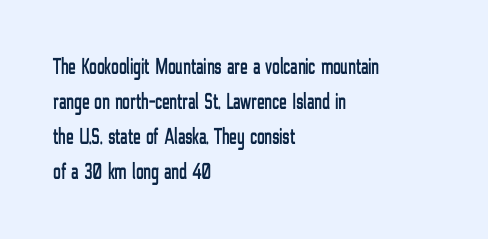
Q: Is the text italic (slanted)? A: No, it is upright.
Q: Is the text underlined? A: No.
Q: How is the paragraph aligned? A: Left-aligned.
Q: Is the spacing between letters normal or unusually wide? A: Normal.
Q: Is the spacing between lines tight, normal or loose? A: Normal.
